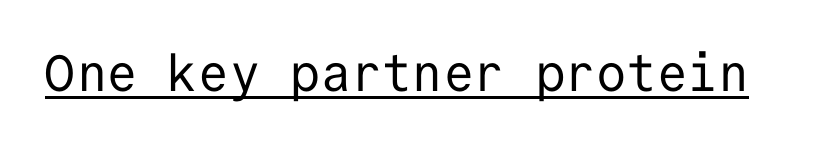
The image shows 51 px regular-weight sans-serif type, upright, monospaced; set normal letter spacing, underlined; low stroke contrast and a medium x-height.
